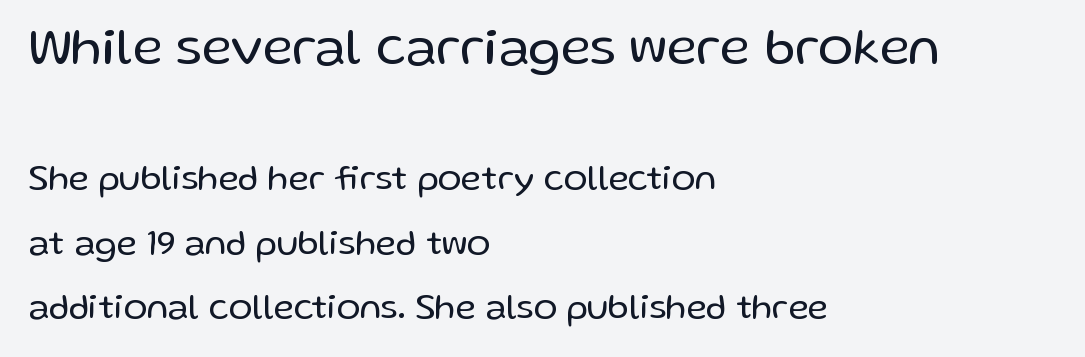
The weight would be labelled regular, book, light, or lighter still. These lines stack with their left ends in a neat column. The glyphs in this specimen are sans serif. Each letter keeps its own natural width here, so spacing adapts to shape. Does the lettering tilt? It doesn't — this is upright.
